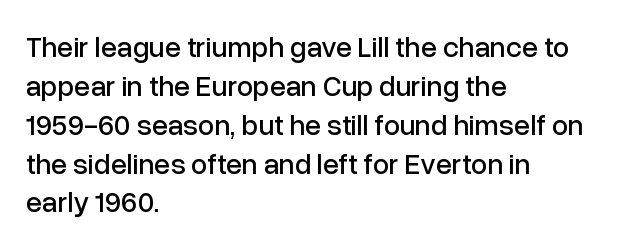
Q: Is the text italic (slanted)? A: No, it is upright.
Q: Is the typeface a serif or a sans-serif typeface? A: Sans-serif.
Q: Is the text underlined? A: No.
Q: How is the paragraph aligned? A: Left-aligned.
Q: Is the spacing between letters normal or unusually wide? A: Normal.
Q: Is the spacing between lines tight, normal or loose? A: Normal.
Q: Width (condensed, normal, or wide)? A: Normal.
Q: Stroke contrast? A: Low.
Q: x-height? A: Medium.
Q: Monospaced? A: No.
